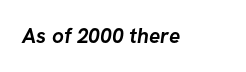
The image shows 21 px bold type; set normal letter spacing, not underlined.
